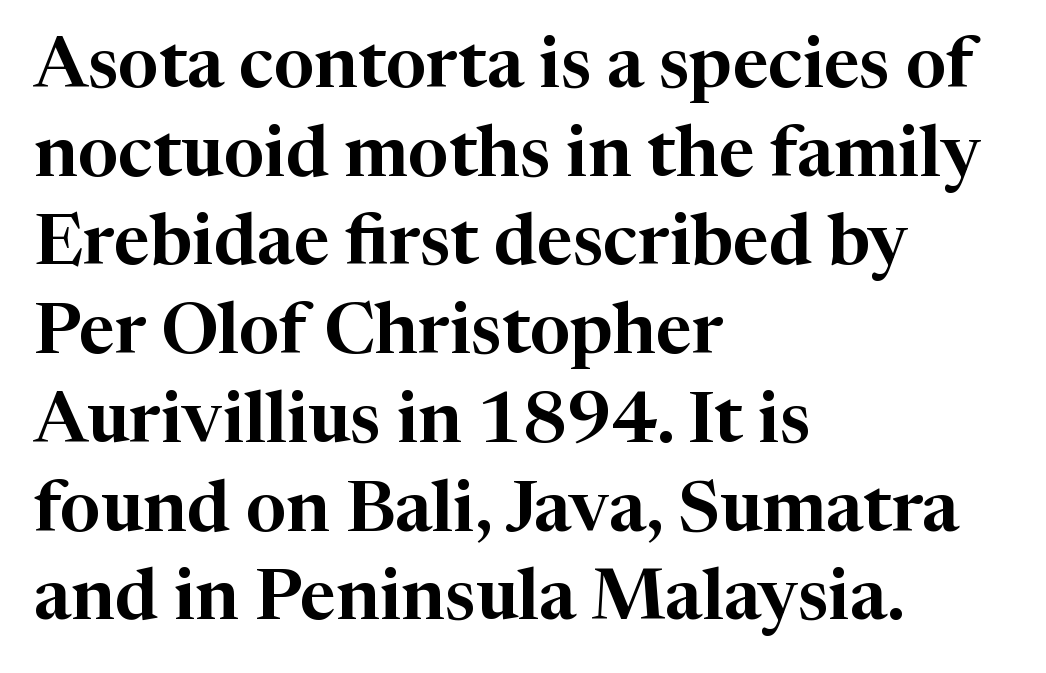
{"serif": "yes", "italic": "no", "width": "normal", "stroke_contrast": "high", "x_height": "medium", "monospaced": "no", "underline": "no", "align": "left", "line_spacing": "normal", "line_spacing_ratio": 1.25, "letter_spacing": "normal", "letter_spacing_em": 0.0, "glyph_px": 71}
